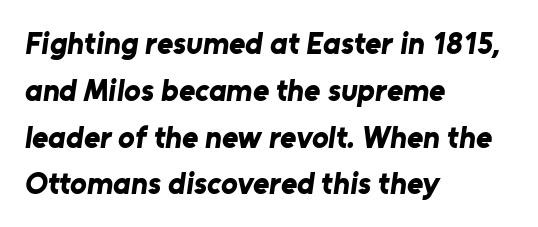
The image shows 31 px bold sans-serif type; set left-aligned, normal line spacing (1.51x), normal letter spacing, not underlined; low stroke contrast and a medium x-height.
